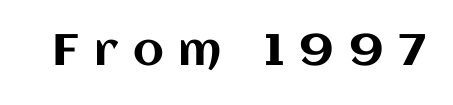
This sample has the flowing, uneven cadence of proportional lettering. Posture: upright roman. Words float on clear page, feet unadorned. Is the letter spacing exaggerated? Yes — the characters are pushed far apart.
